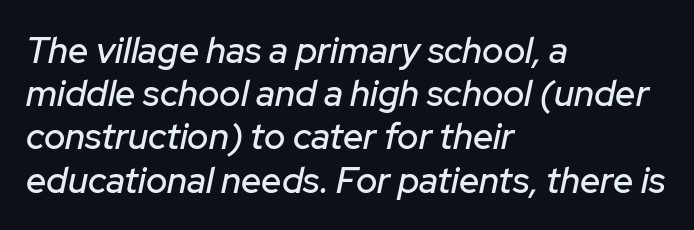
{"italic": "yes", "lean": "right", "slant_degrees": 12, "width": "normal", "stroke_contrast": "low", "x_height": "medium", "monospaced": "no", "underline": "no", "align": "left", "line_spacing_ratio": 1.2, "letter_spacing": "normal", "letter_spacing_em": 0.0, "glyph_px": 36}
